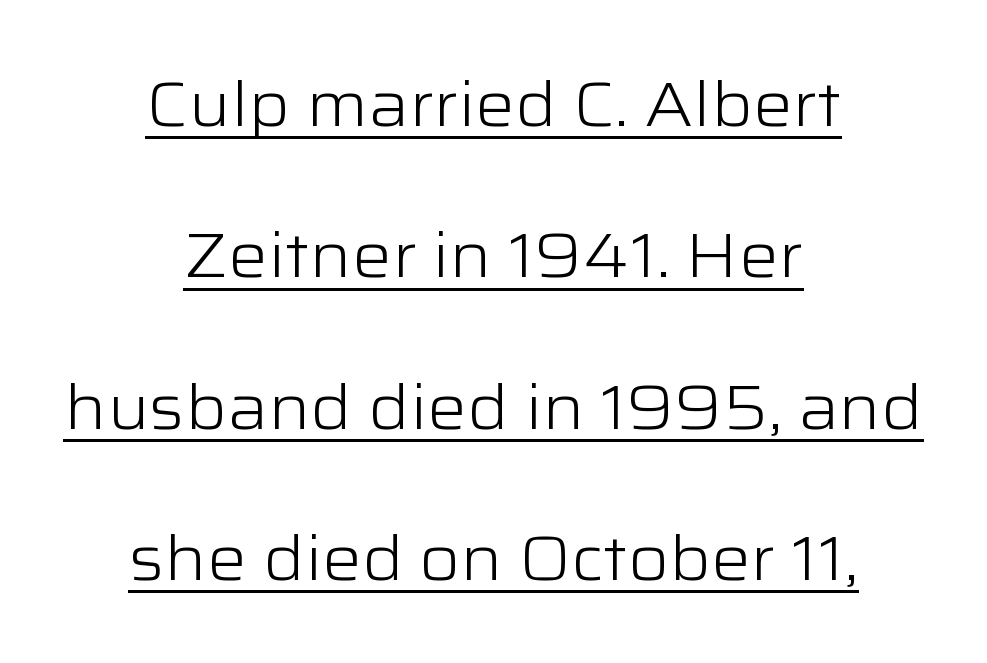
The image shows 62 px light, wide sans-serif type, upright; set centered, loose line spacing (2.44x), normal letter spacing, underlined; low stroke contrast and a medium x-height.
